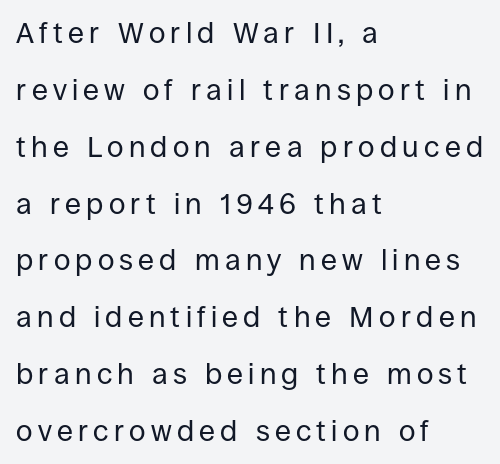
{"serif": "no", "italic": "no", "bold": "no", "weight": "regular", "width": "normal", "stroke_contrast": "low", "x_height": "large", "monospaced": "no", "underline": "no", "align": "left", "line_spacing": "loose", "line_spacing_ratio": 1.96, "glyph_px": 29}
